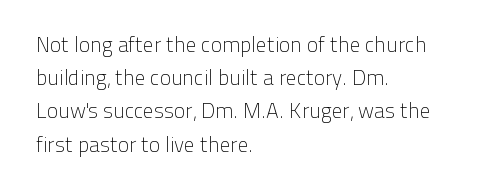
The image shows 21 px text type, upright; set left-aligned, normal line spacing (1.58x), normal letter spacing, not underlined.
